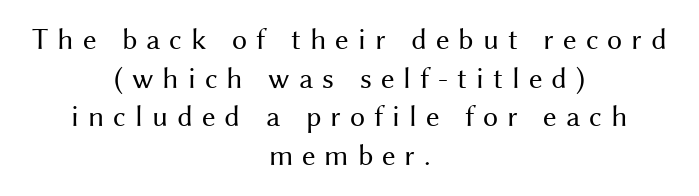
This block has exactly the height ordinary leading produces. The type family on display is of the sans-serif kind. No extra ink here — the face is not bold. Vertical strokes here are truly vertical. The tracking reads as deliberately expanded to a designer's eye. A bare baseline throughout the passage.
